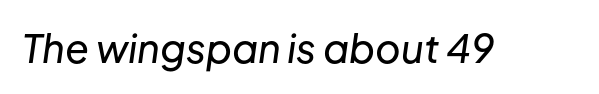
Q: Is the text italic (slanted)? A: Yes, it leans right by about 8 degrees.
Q: Is the text underlined? A: No.
Q: Is the spacing between letters normal or unusually wide? A: Normal.
Q: Width (condensed, normal, or wide)? A: Normal.
Q: Stroke contrast? A: Low.
Q: x-height? A: Medium.
Q: Monospaced? A: No.
